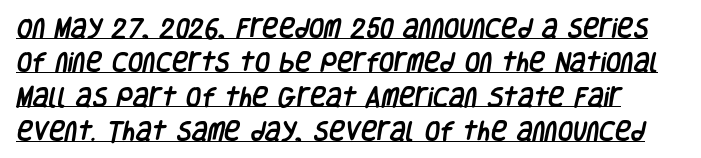
Whoever set this chose a conventional vertical rhythm. Beneath each row of characters lies a ruled line. Between one letter and the next there's only the usual sliver of space.
